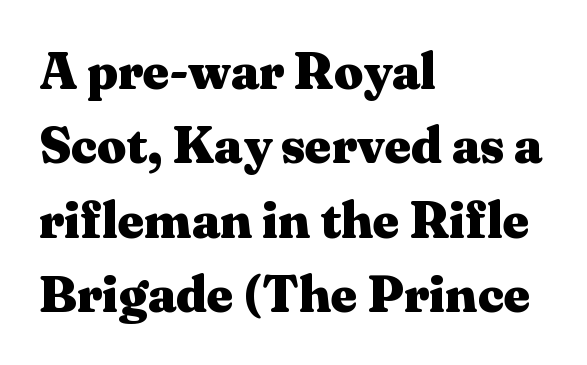
{"serif": "yes", "italic": "no", "bold": "yes", "weight": "heavy", "width": "wide", "stroke_contrast": "medium", "x_height": "medium", "monospaced": "no", "underline": "no", "align": "left", "line_spacing": "normal", "line_spacing_ratio": 1.46, "letter_spacing": "normal", "letter_spacing_em": 0.0, "glyph_px": 51}
